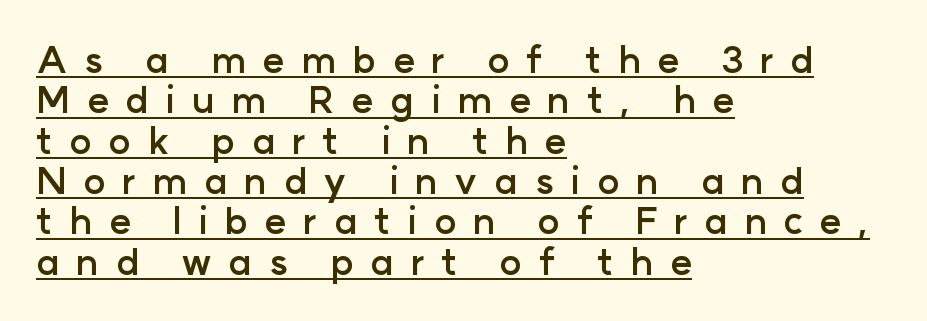
The specimen reads as upright at a glance. Serif or sans? Sans — the stroke terminals are bare. The leading is snug, giving the passage a crowded texture. These lines stack with their left ends in a neat column. A rule runs beneath these lines of type.
